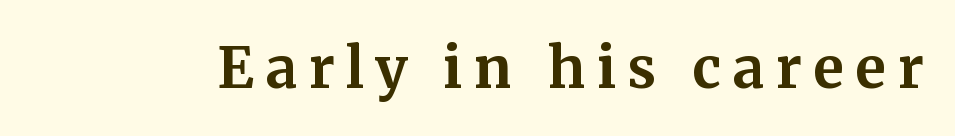
Q: Is the text bold? A: Yes.
Q: Is the text italic (slanted)? A: No, it is upright.
Q: Is the typeface a serif or a sans-serif typeface? A: Serif.
Q: Is the text underlined? A: No.
Q: Is the spacing between letters normal or unusually wide? A: Unusually wide.
Q: Width (condensed, normal, or wide)? A: Normal.
Q: Stroke contrast? A: Medium.
Q: x-height? A: Medium.
Q: Monospaced? A: No.
